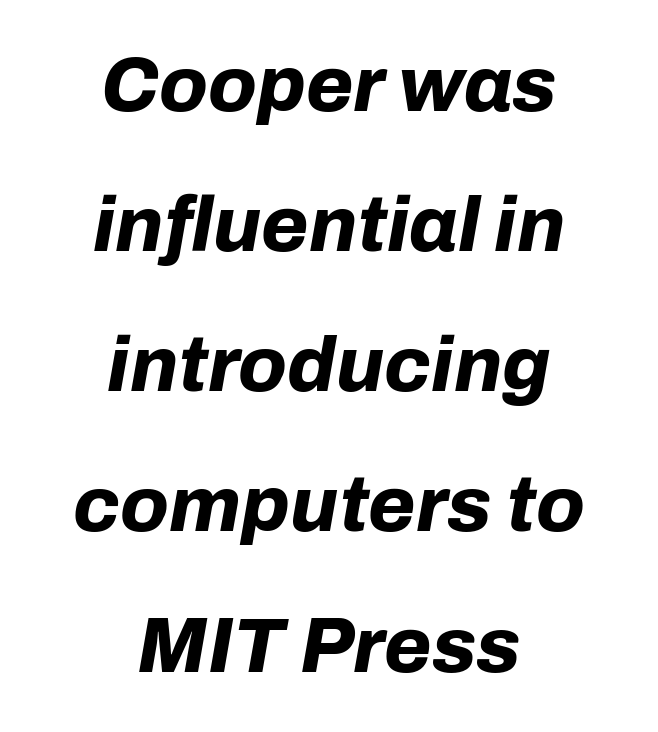
The image shows 77 px bold type, italic (leaning right); set centered, line spacing 1.82x, normal letter spacing, not underlined; low stroke contrast and a medium x-height.
